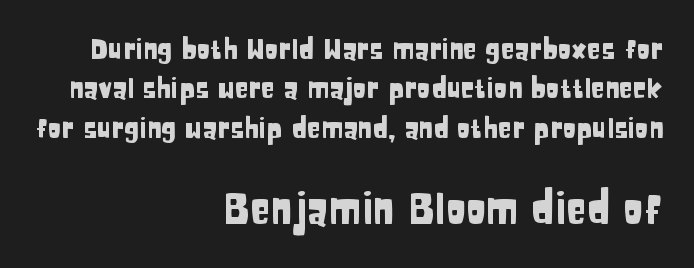
Think of a printed novel: that variable character pitch is what you see here. Compared with typical paragraphs, the rows here are spaced about the same. Compare the two chunks: the lower has the greater cap height. Each word holds together tightly as a unit, with standard inter-letter gaps.
